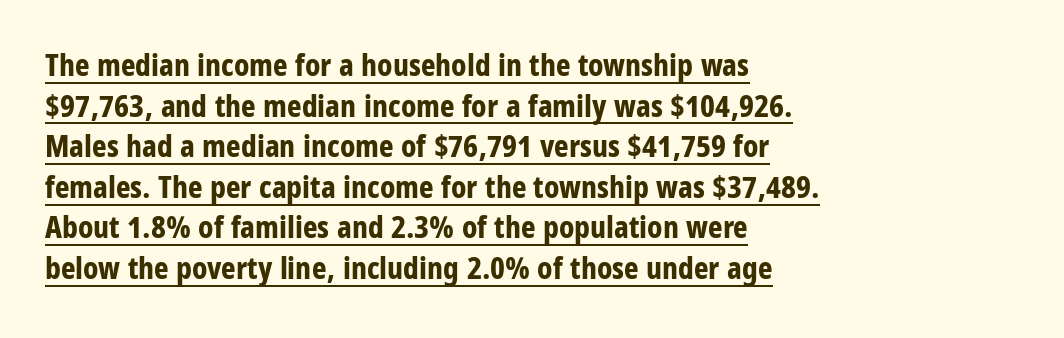
The image shows 31 px bold, condensed sans-serif type, upright; set left-aligned, normal line spacing (1.31x), normal letter spacing, underlined; low stroke contrast and a large x-height.
